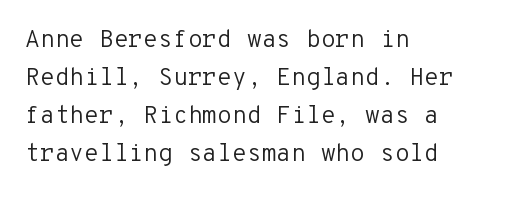
The image shows 24 px text type, upright; set left-aligned, normal line spacing (1.59x), normal letter spacing, not underlined.
